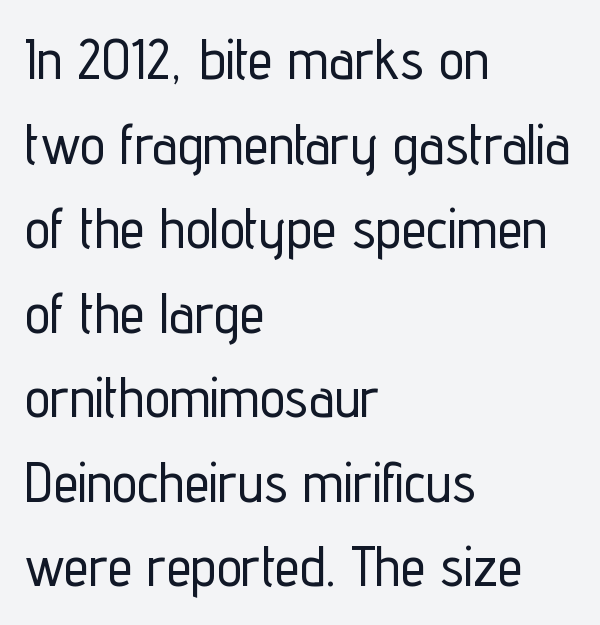
Q: Is the text italic (slanted)? A: No, it is upright.
Q: Is the typeface a serif or a sans-serif typeface? A: Sans-serif.
Q: Is the text underlined? A: No.
Q: How is the paragraph aligned? A: Left-aligned.
Q: Is the spacing between letters normal or unusually wide? A: Normal.
Q: Is the spacing between lines tight, normal or loose? A: Normal.
Q: Width (condensed, normal, or wide)? A: Condensed.
Q: Stroke contrast? A: Low.
Q: x-height? A: Medium.
Q: Monospaced? A: No.
